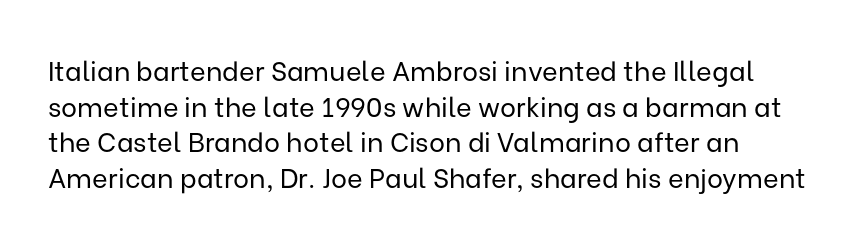
The image shows 27 px text type, upright; set normal line spacing (1.32x), normal letter spacing, not underlined.
